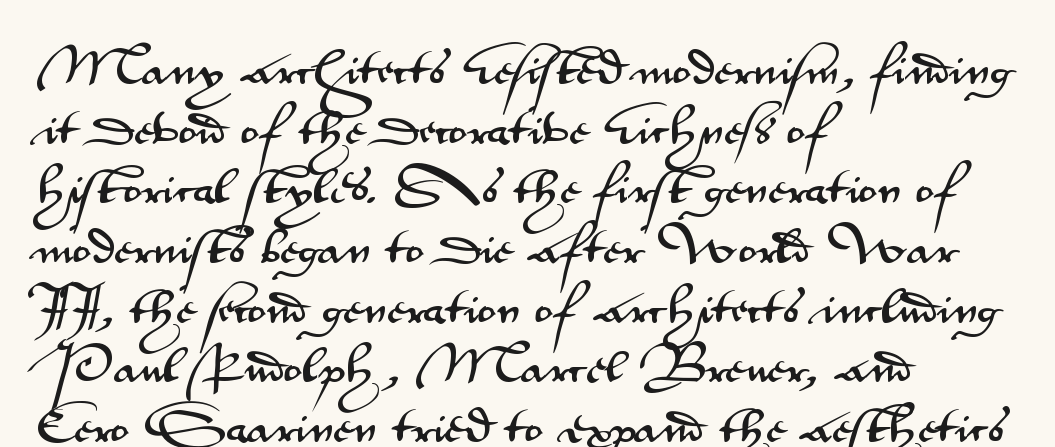
{"serif": "no", "width": "wide", "stroke_contrast": "medium", "x_height": "small", "monospaced": "no", "underline": "no", "align": "left", "line_spacing": "normal", "line_spacing_ratio": 1.53, "letter_spacing": "normal", "letter_spacing_em": 0.0, "glyph_px": 39}
